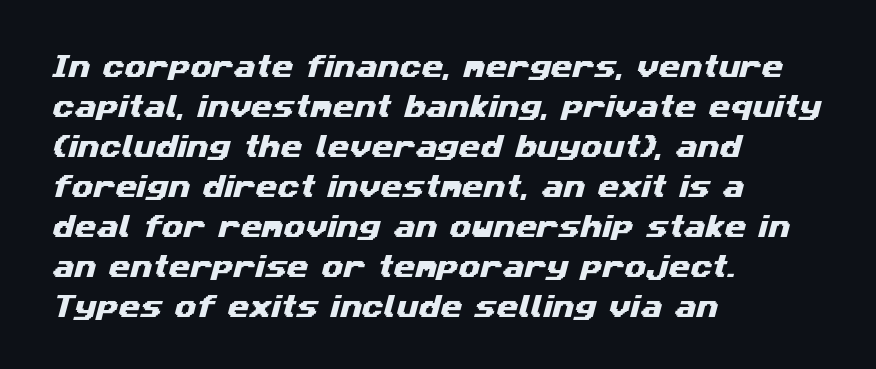
Q: Is the text underlined? A: No.
Q: How is the paragraph aligned? A: Left-aligned.
Q: Is the spacing between letters normal or unusually wide? A: Normal.
Q: Is the spacing between lines tight, normal or loose? A: Normal.
